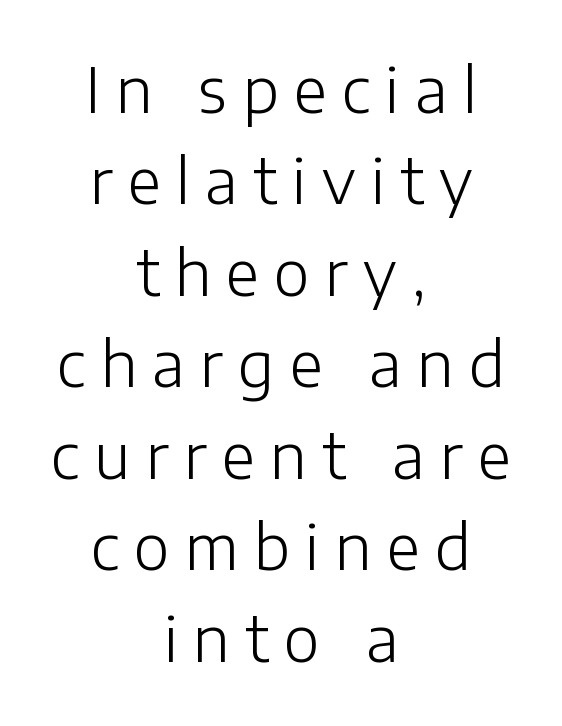
{"serif": "no", "italic": "no", "bold": "no", "weight": "light", "width": "normal", "stroke_contrast": "low", "x_height": "medium", "monospaced": "no", "underline": "no", "align": "center", "line_spacing": "normal", "line_spacing_ratio": 1.5, "letter_spacing": "wide", "letter_spacing_em": 0.25, "glyph_px": 61}
